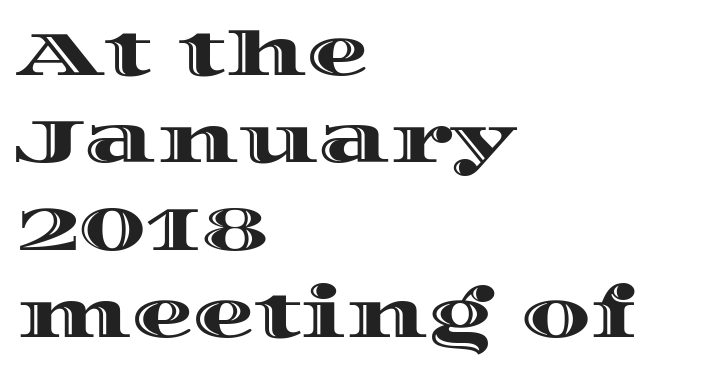
Q: Is the text italic (slanted)? A: No, it is upright.
Q: Is the text underlined? A: No.
Q: How is the paragraph aligned? A: Left-aligned.
Q: Is the spacing between letters normal or unusually wide? A: Normal.
Q: Is the spacing between lines tight, normal or loose? A: Normal.
Q: Width (condensed, normal, or wide)? A: Wide.
Q: x-height? A: Large.
Q: Monospaced? A: No.
